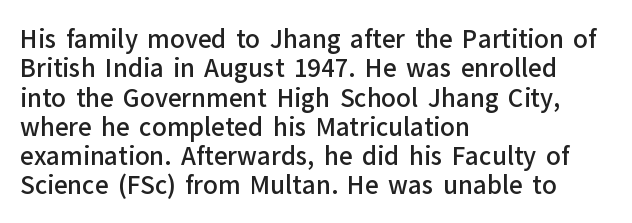
{"italic": "no", "bold": "semi", "underline": "no", "align": "left", "line_spacing_ratio": 1.22, "letter_spacing": "normal", "letter_spacing_em": 0.0, "glyph_px": 24}
